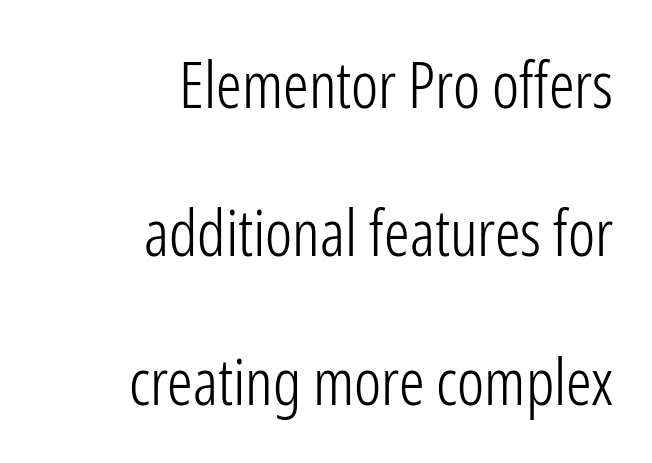
Note the varied advance widths — an 'i' is clearly narrower than an 'm'. Rule under the text: the space is simply empty. The space between consecutive lines is lavish. This sample uses plain, unmodified letter spacing.
